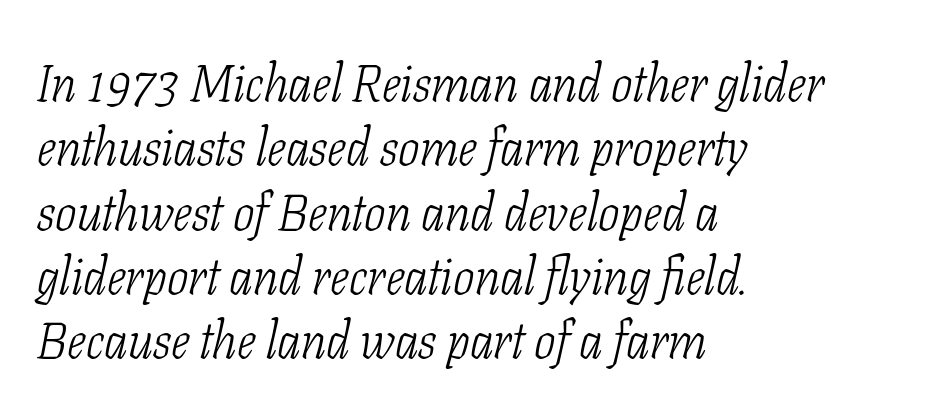
The image shows 51 px light, condensed serif type, italic (leaning right); set left-aligned, normal line spacing (1.26x), normal letter spacing, not underlined; low stroke contrast and a medium x-height.
